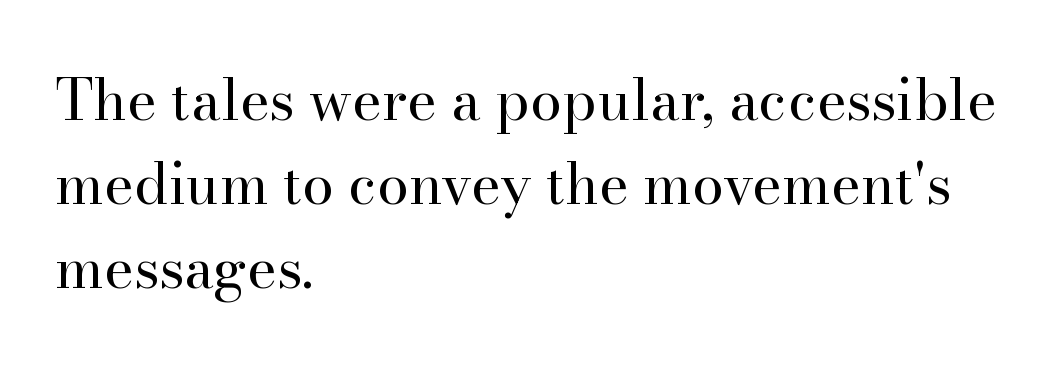
The image shows 57 px regular-weight serif type, upright; set left-aligned, normal line spacing (1.47x), normal letter spacing, not underlined; high stroke contrast and a small x-height.
